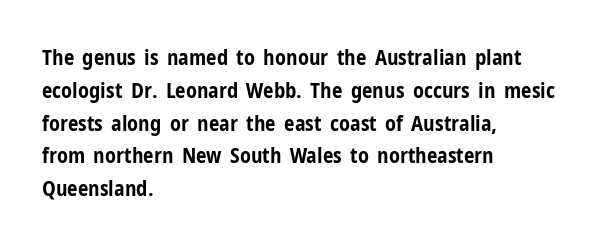
The image shows 21 px bold type, upright; set left-aligned, normal line spacing (1.56x), normal letter spacing, not underlined.
